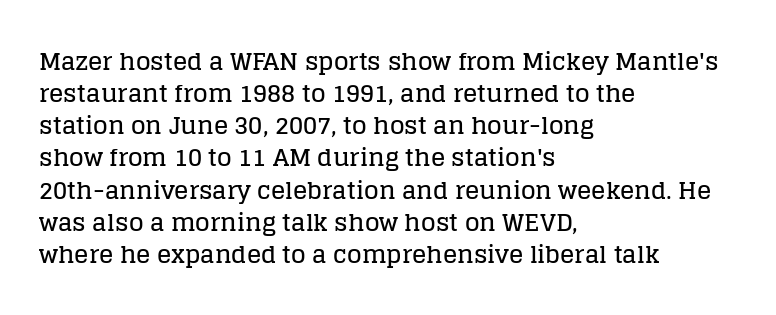
{"italic": "no", "underline": "no", "align": "left", "line_spacing": "normal", "line_spacing_ratio": 1.34, "letter_spacing": "normal", "letter_spacing_em": 0.0, "glyph_px": 24}
